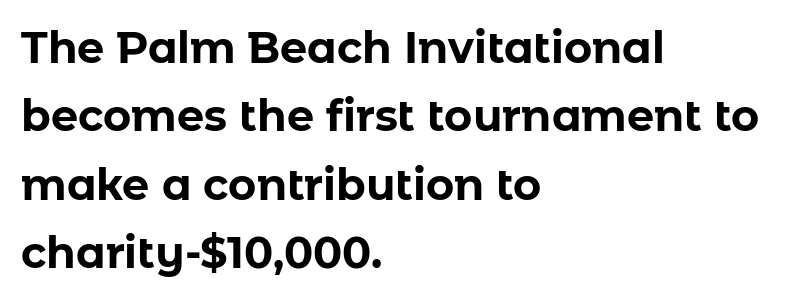
{"serif": "no", "italic": "no", "bold": "yes", "weight": "bold", "width": "normal", "stroke_contrast": "low", "x_height": "medium", "monospaced": "no", "underline": "no", "align": "left", "line_spacing": "normal", "line_spacing_ratio": 1.59, "letter_spacing": "normal", "letter_spacing_em": 0.0, "glyph_px": 43}
